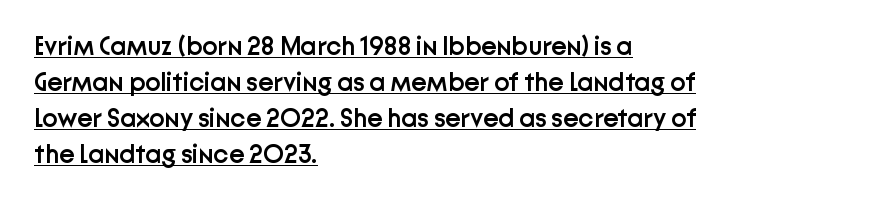
The image shows 26 px text type, upright; set left-aligned, normal line spacing (1.39x), normal letter spacing, underlined.
